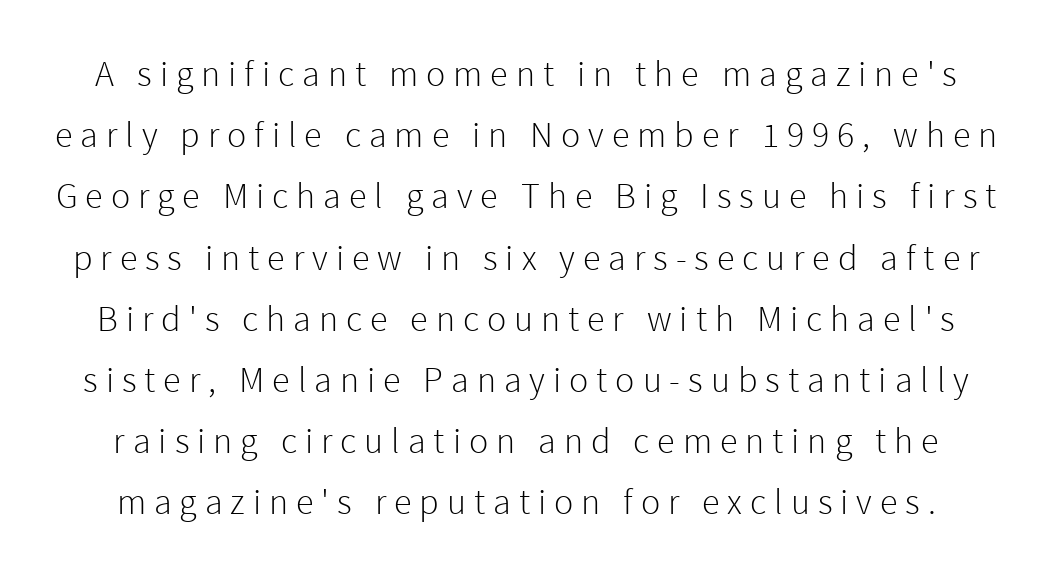
Q: Is the text bold? A: No.
Q: Is the text italic (slanted)? A: No, it is upright.
Q: Is the typeface a serif or a sans-serif typeface? A: Sans-serif.
Q: Is the text underlined? A: No.
Q: Is the spacing between letters normal or unusually wide? A: Unusually wide.
Q: Is the spacing between lines tight, normal or loose? A: Normal.
Q: Width (condensed, normal, or wide)? A: Normal.
Q: x-height? A: Medium.
Q: Monospaced? A: No.
